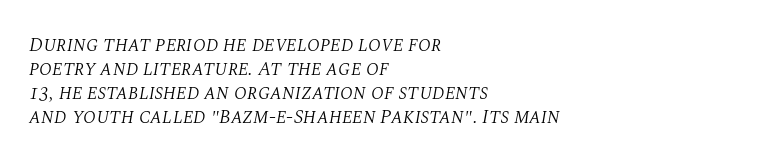
The image shows 20 px text type, italic (leaning right); set left-aligned, line spacing 1.2x, normal letter spacing, not underlined.
